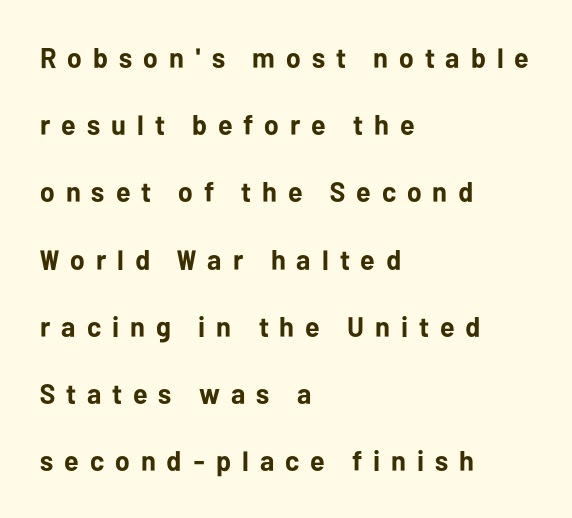
The image shows 28 px bold sans-serif type, upright; set left-aligned, loose line spacing (2.4x), unusually wide letter spacing (+0.39 em), not underlined; low stroke contrast and a medium x-height.
